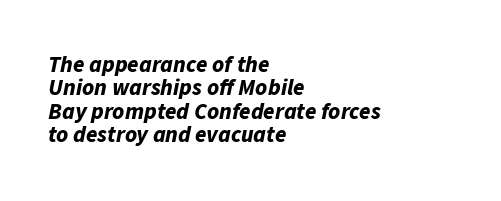
The space directly below the letters is spotless. The lines are quadded left. The space between consecutive lines is stingy. The axis of the letterforms is tilted away from vertical.
